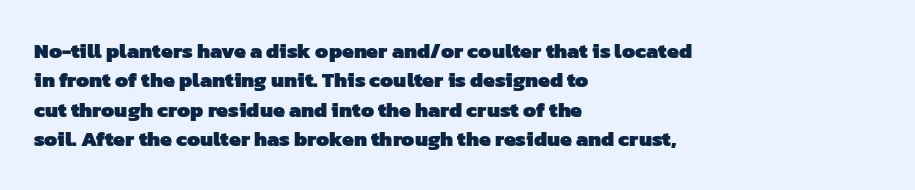
Q: Is the text bold? A: Yes.
Q: Is the text underlined? A: No.
Q: How is the paragraph aligned? A: Left-aligned.
Q: Is the spacing between letters normal or unusually wide? A: Normal.
Q: Is the spacing between lines tight, normal or loose? A: Normal.
